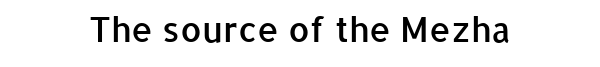
As a designer I'd log this as weight 600, semibold. Designer's note — italics off, roman on. A student would call this center alignment; a typographer would say set centered. Decoration check: the copy has no underline.
